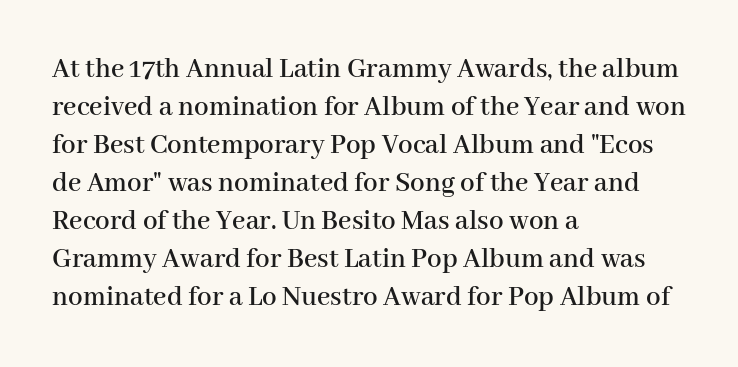
The image shows 29 px serif type, upright; set left-aligned, normal line spacing (1.31x), normal letter spacing, not underlined; high stroke contrast and a medium x-height.
